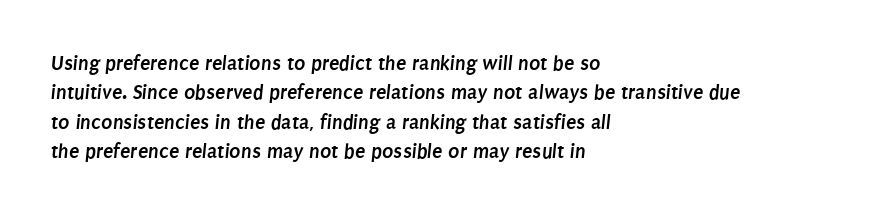
The image shows 21 px bold type; set left-aligned, normal line spacing (1.4x), normal letter spacing, not underlined.
